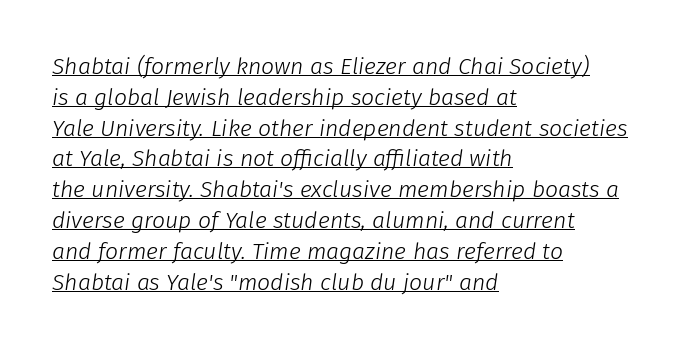
{"italic": "yes", "lean": "right", "slant_degrees": 8, "bold": "no", "underline": "yes", "align": "left", "line_spacing": "normal", "line_spacing_ratio": 1.34, "letter_spacing": "normal", "letter_spacing_em": 0.0, "glyph_px": 23}
